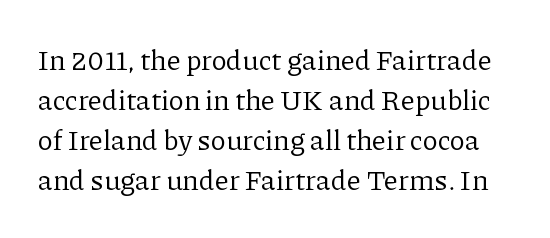
Clear beneath every line of the passage. Does the lettering tilt? It doesn't — this is upright. Notice how descenders clear the ascenders below comfortably — that's standard leading. Tracking value appears to be zero — textbook default spacing.
